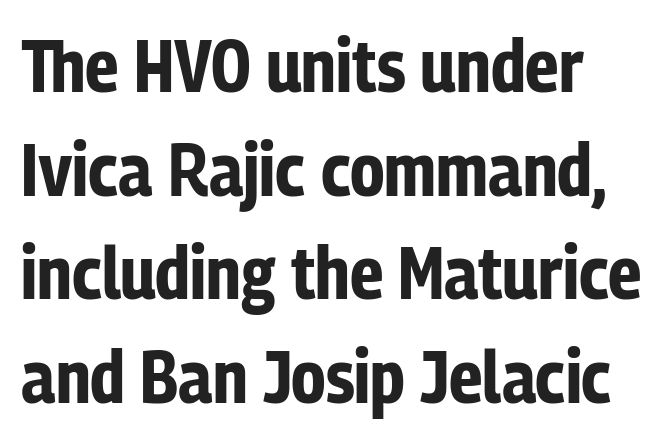
The typesetting leans heavy: a genuine bold. Descender tails drop into unmarked territory. The letters carry no serifs — their stems end cleanly without finishing strokes. Here the designer chose a conventional face with non-uniform glyph widths. Is the letter spacing exaggerated? No — it looks like the ordinary default.
